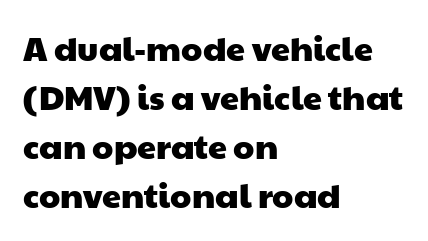
{"serif": "no", "width": "wide", "stroke_contrast": "low", "x_height": "medium", "monospaced": "no", "underline": "no", "align": "left", "line_spacing": "normal", "line_spacing_ratio": 1.44, "letter_spacing": "normal", "letter_spacing_em": 0.0, "glyph_px": 34}
